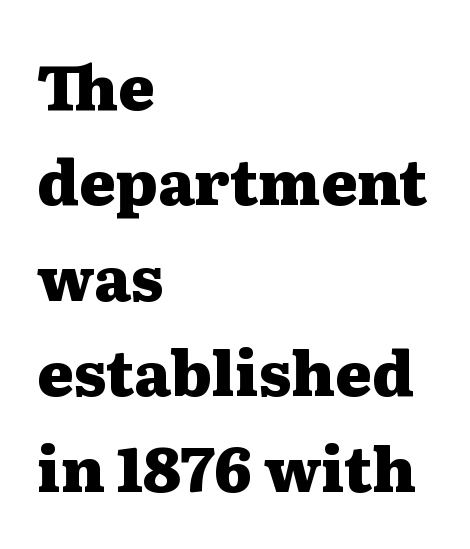
The image shows 62 px heavy, wide serif type, upright; set left-aligned, normal line spacing (1.54x), normal letter spacing, not underlined; medium stroke contrast and a medium x-height.
